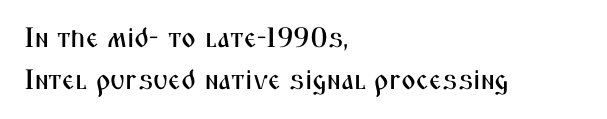
{"serif": "no", "italic": "no", "width": "condensed", "stroke_contrast": "medium", "x_height": "medium", "monospaced": "no", "underline": "no", "align": "left", "line_spacing": "normal", "line_spacing_ratio": 1.49, "letter_spacing": "normal", "letter_spacing_em": 0.0, "glyph_px": 28}
